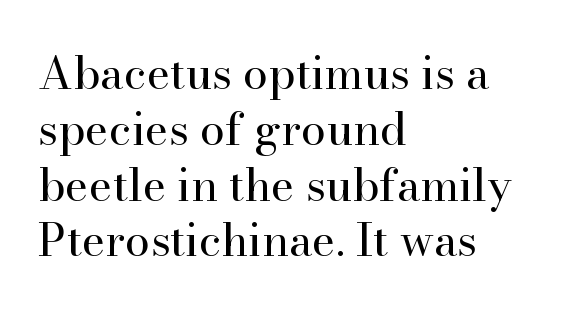
{"serif": "yes", "italic": "no", "bold": "no", "weight": "regular", "width": "normal", "stroke_contrast": "high", "x_height": "small", "monospaced": "no", "underline": "no", "align": "left", "line_spacing_ratio": 1.24, "letter_spacing": "normal", "letter_spacing_em": 0.0, "glyph_px": 45}
